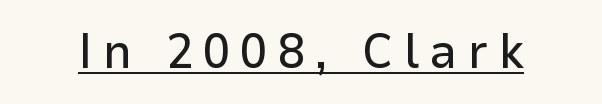
Q: Is the text italic (slanted)? A: No, it is upright.
Q: Is the typeface a serif or a sans-serif typeface? A: Sans-serif.
Q: Is the text underlined? A: Yes.
Q: Is the spacing between letters normal or unusually wide? A: Unusually wide.
Q: Width (condensed, normal, or wide)? A: Normal.
Q: Stroke contrast? A: Low.
Q: x-height? A: Medium.
Q: Monospaced? A: No.
